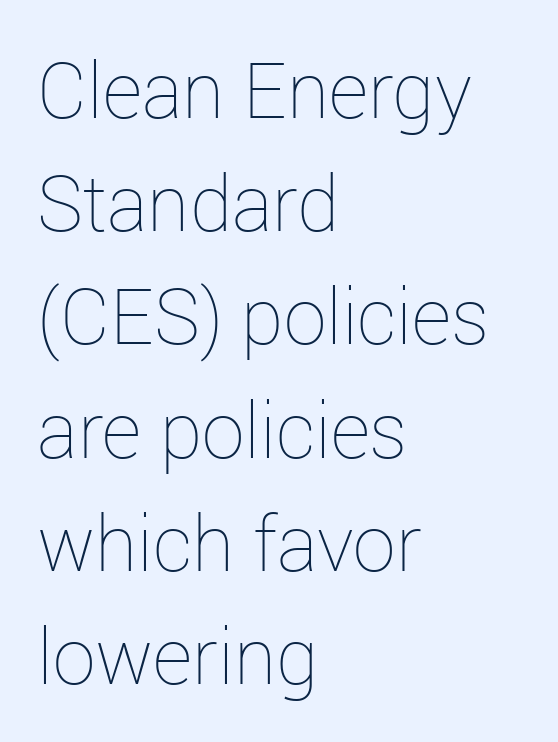
Q: Is the text bold? A: No.
Q: Is the text italic (slanted)? A: No, it is upright.
Q: Is the text underlined? A: No.
Q: How is the paragraph aligned? A: Left-aligned.
Q: Is the spacing between letters normal or unusually wide? A: Normal.
Q: Is the spacing between lines tight, normal or loose? A: Normal.
Q: Width (condensed, normal, or wide)? A: Normal.
Q: Stroke contrast? A: Low.
Q: x-height? A: Medium.
Q: Monospaced? A: No.
